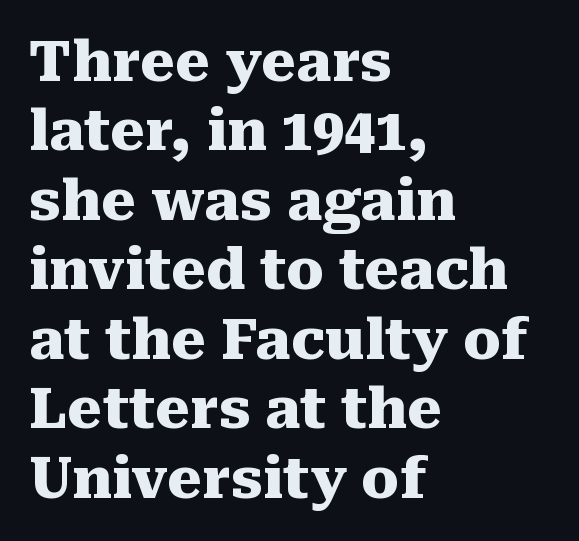
The image shows 56 px heavy serif type, upright; set left-aligned, line spacing 1.24x, normal letter spacing, not underlined; medium stroke contrast and a medium x-height.
